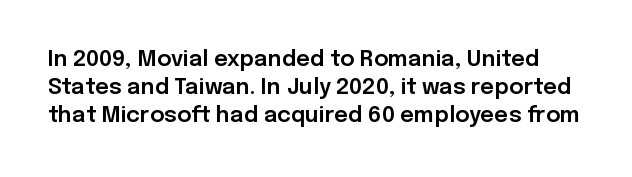
The image shows 22 px text type, upright; set normal line spacing (1.28x), normal letter spacing, not underlined.
